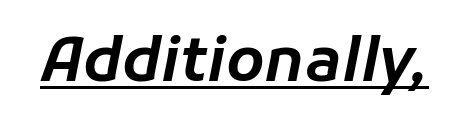
The image shows 61 px text type, italic (leaning right); set normal letter spacing, underlined; low stroke contrast and a medium x-height.
